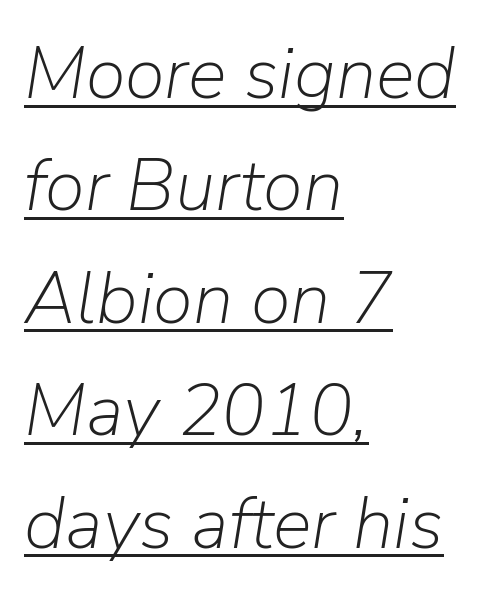
Horizontal alignment here is leftward, the default for most running prose. The sample's only ornament is a line tracing under the words. Proportional: the letters do not fall into vertical columns. Tracking here is standard; glyphs follow each other at the usual distance. If you measured baseline to baseline, you'd find a middling distance. Nothing heavy about these letters — not bold at all.
